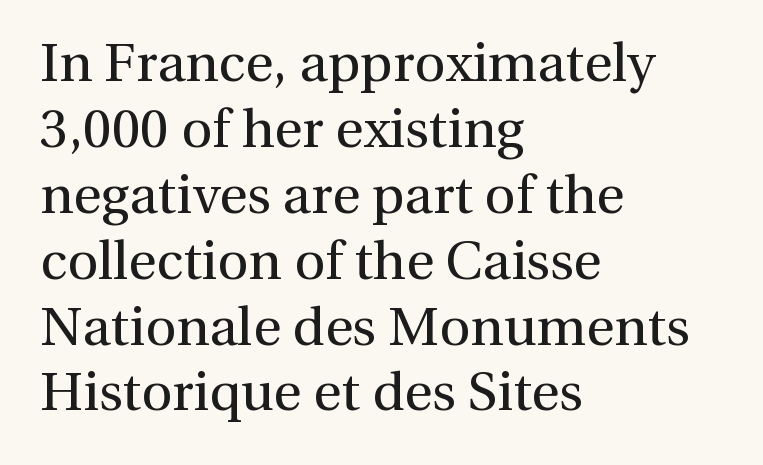
The image shows 54 px regular-weight serif type, upright; set left-aligned, line spacing 1.22x, normal letter spacing, not underlined; a medium x-height.
